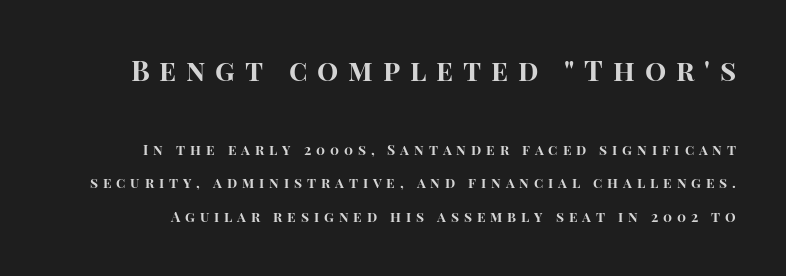
{"serif": "no", "italic": "no", "bold": "yes", "weight": "bold", "width": "normal", "stroke_contrast": "high", "x_height": "large", "monospaced": "no", "underline": "no", "line_spacing": "loose", "line_spacing_ratio": 2.38, "letter_spacing": "wide", "letter_spacing_em": 0.35, "larger_block": "first", "size_ratio": 2.0, "glyph_px": 28}
